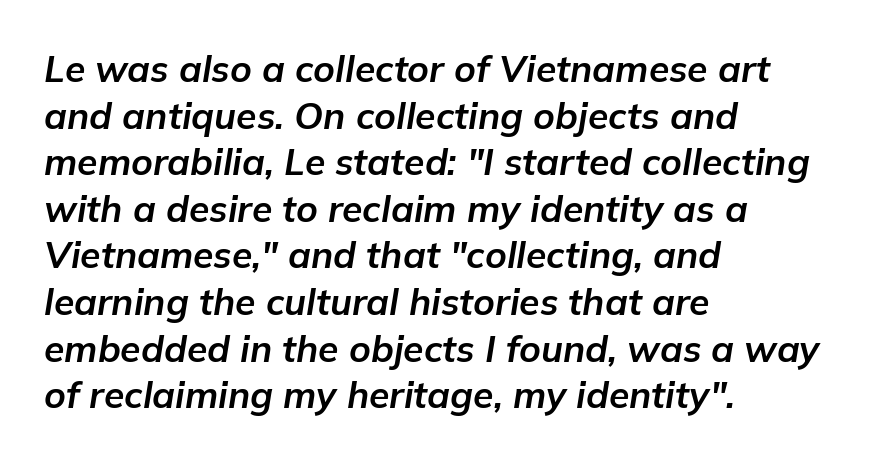
Stroke thickness is high; the sample reads as a true bold. The rows are spaced the way most documents space them. Note the varied advance widths — an 'i' is clearly narrower than an 'm'. The baseline area is clear.
